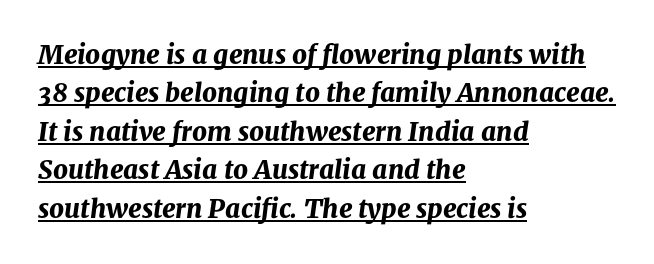
The image shows 26 px bold type, italic (leaning right); set left-aligned, normal line spacing (1.48x), normal letter spacing, underlined.
